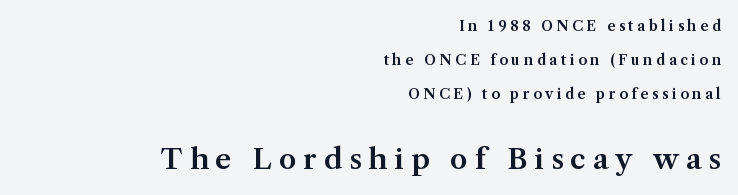
The image shows 28 px serif type, upright; set right-aligned, loose line spacing (2.42x), unusually wide letter spacing (+0.25 em), not underlined; the second (bottom) block is 2.0x larger; medium stroke contrast and a medium x-height.
